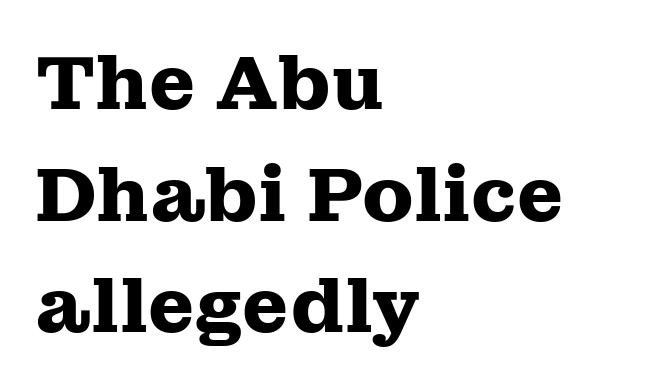
{"serif": "yes", "italic": "no", "bold": "yes", "weight": "heavy", "width": "wide", "stroke_contrast": "medium", "x_height": "medium", "monospaced": "no", "underline": "no", "align": "left", "line_spacing": "normal", "line_spacing_ratio": 1.49, "letter_spacing": "normal", "letter_spacing_em": 0.0, "glyph_px": 75}
